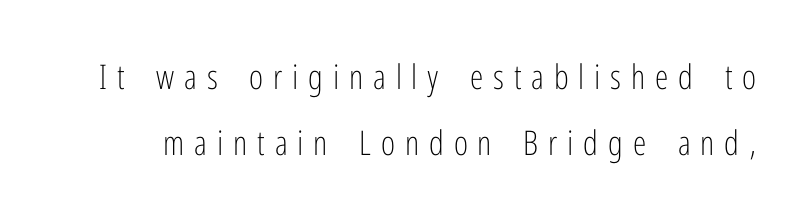
The glyphs are unaccompanied by any horizontal stroke below them. Loose tracking; the words dissolve into strings of separated letters. This sample uses a sans-serif face. Is there much room between lines? Yes — plenty of vertical air separates them.
